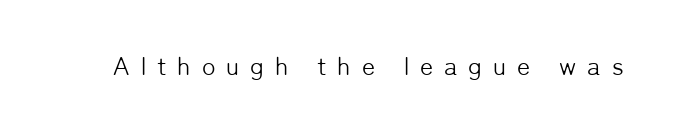
The image shows 25 px text type, upright; set unusually wide letter spacing (+0.44 em), not underlined.
